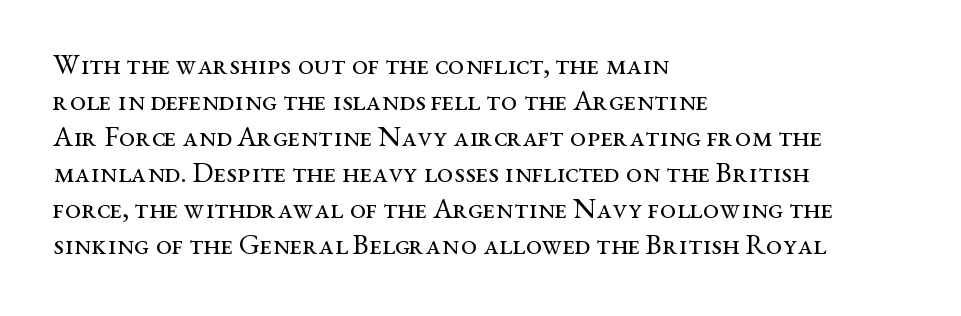
The image shows 29 px regular-weight, wide serif type, upright; set left-aligned, line spacing 1.24x, normal letter spacing, not underlined; medium stroke contrast and a medium x-height.
